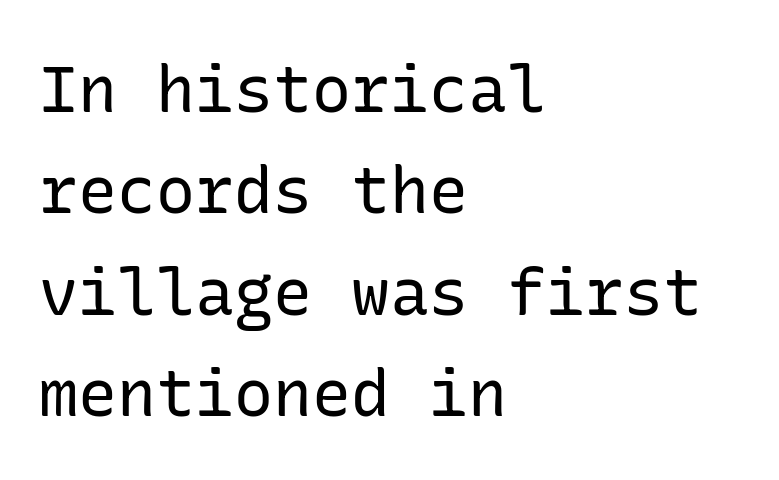
Every row of glyphs begins at an identical x-position on the left. The gaps between neighbouring characters are ordinary and unremarkable. The line-height multiplier appears to be the usual default. You can tell from the bare stems that sans-serif type was used. Letters rest on an invisible, unmarked baseline. The font's upright variant was chosen for this text.
